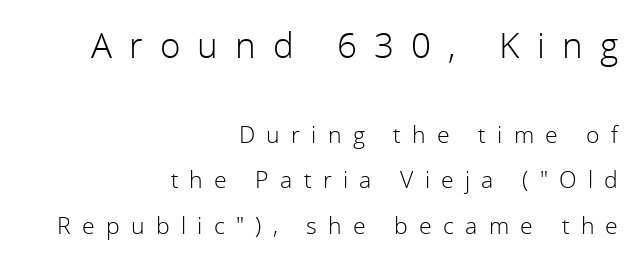
Q: Is the text bold? A: No.
Q: Is the text italic (slanted)? A: No, it is upright.
Q: Is the typeface a serif or a sans-serif typeface? A: Sans-serif.
Q: Is the text underlined? A: No.
Q: How is the paragraph aligned? A: Right-aligned.
Q: Is the spacing between letters normal or unusually wide? A: Unusually wide.
Q: Is the spacing between lines tight, normal or loose? A: Loose.
Q: Which block of text is set in a larger size, the first (top) or the second (bottom)? A: The first (top) one.
Q: Width (condensed, normal, or wide)? A: Normal.
Q: x-height? A: Medium.
Q: Monospaced? A: No.
